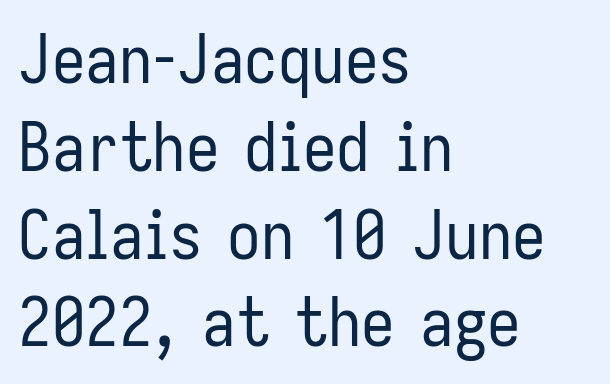
{"serif": "no", "italic": "no", "bold": "no", "weight": "regular", "width": "condensed", "stroke_contrast": "low", "x_height": "medium", "monospaced": "no", "underline": "no", "align": "left", "line_spacing": "normal", "line_spacing_ratio": 1.31, "letter_spacing": "normal", "letter_spacing_em": 0.0, "glyph_px": 67}
